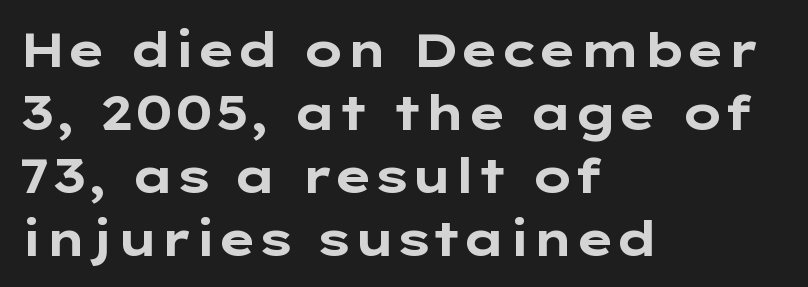
The image shows 48 px bold, wide sans-serif type, upright; set left-aligned, normal line spacing (1.31x), normal letter spacing, not underlined; low stroke contrast and a medium x-height.
